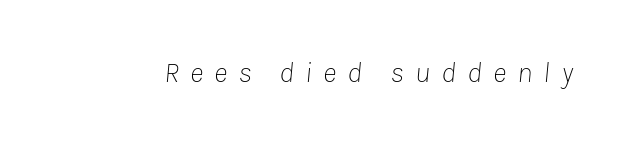
{"italic": "yes", "lean": "right", "slant_degrees": 8, "bold": "no", "weight": "thin", "width": "normal", "stroke_contrast": "low", "x_height": "medium", "monospaced": "no", "underline": "no", "letter_spacing": "wide", "letter_spacing_em": 0.38, "glyph_px": 29}
